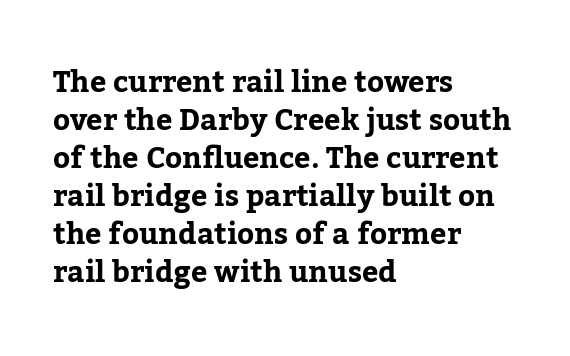
The image shows 29 px bold serif type, upright; set left-aligned, normal line spacing (1.31x), normal letter spacing, not underlined; low stroke contrast and a medium x-height.
